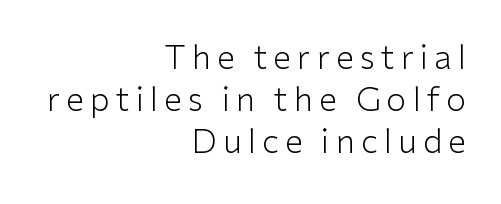
{"serif": "no", "italic": "no", "bold": "no", "weight": "light", "width": "normal", "stroke_contrast": "low", "x_height": "medium", "monospaced": "no", "underline": "no", "align": "right", "line_spacing": "normal", "line_spacing_ratio": 1.27, "glyph_px": 33}
